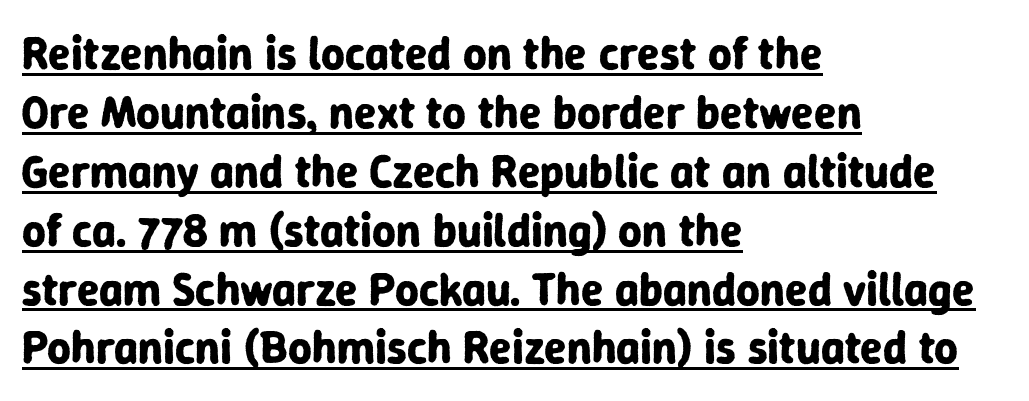
The image shows 46 px bold sans-serif type, upright; set left-aligned, normal line spacing (1.28x), normal letter spacing, underlined; low stroke contrast and a medium x-height.
